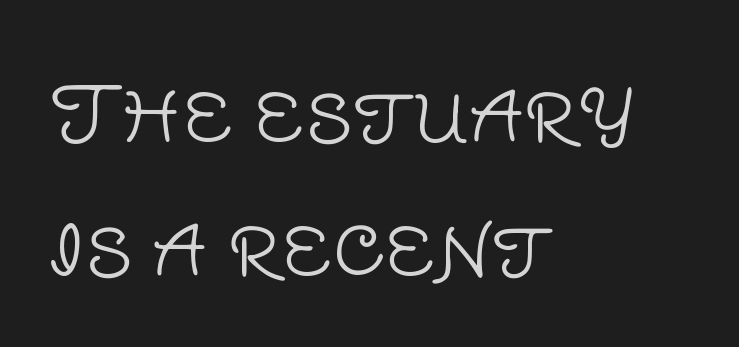
The image shows 78 px light sans-serif type; set left-aligned, line spacing 1.72x, normal letter spacing, not underlined; low stroke contrast and a large x-height.
